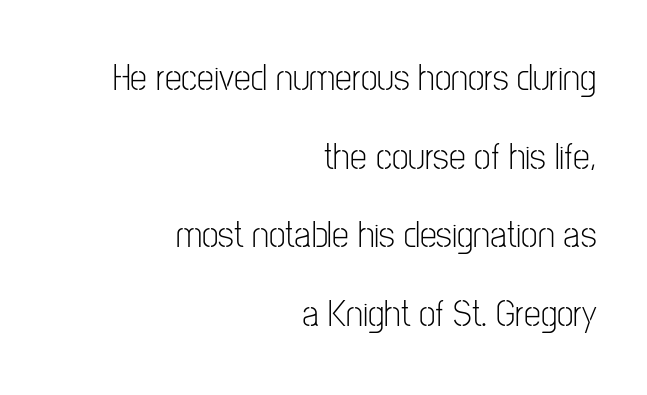
{"serif": "no", "italic": "no", "bold": "no", "weight": "light", "width": "condensed", "stroke_contrast": "low", "x_height": "medium", "monospaced": "no", "underline": "no", "align": "right", "line_spacing": "loose", "line_spacing_ratio": 2.07, "letter_spacing": "normal", "letter_spacing_em": 0.0, "glyph_px": 38}
